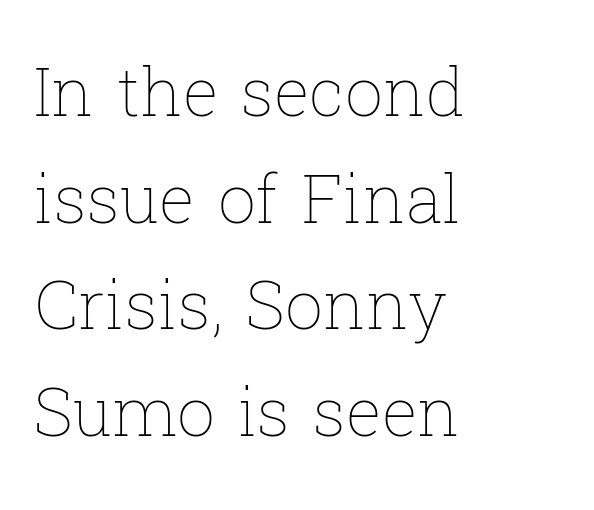
{"italic": "no", "bold": "no", "weight": "thin", "width": "normal", "stroke_contrast": "low", "x_height": "medium", "monospaced": "no", "underline": "no", "align": "left", "line_spacing": "normal", "line_spacing_ratio": 1.59, "letter_spacing": "normal", "letter_spacing_em": 0.0, "glyph_px": 67}
